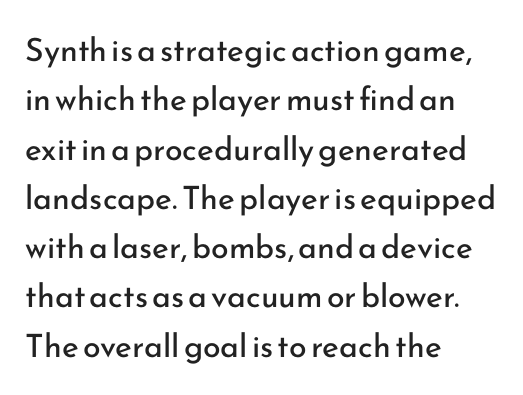
{"serif": "no", "italic": "no", "bold": "no", "weight": "regular", "width": "normal", "stroke_contrast": "low", "x_height": "small", "monospaced": "no", "underline": "no", "align": "left", "line_spacing": "normal", "line_spacing_ratio": 1.54, "letter_spacing": "normal", "letter_spacing_em": 0.0, "glyph_px": 32}
